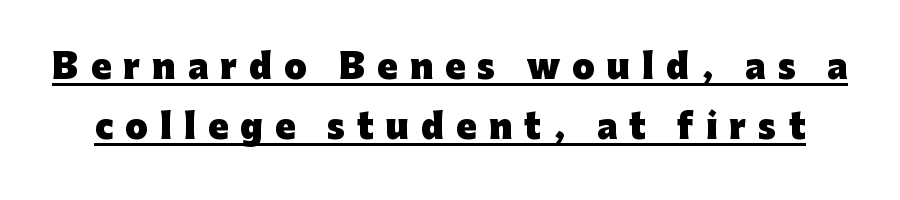
The letters are bold, with thick, heavy strokes. The face used here is proportionally spaced, like ordinary book or web type. Characters remain perfectly vertical along every line. Underlining? Definitely there. The rendering inserts visible extra space after every character.
